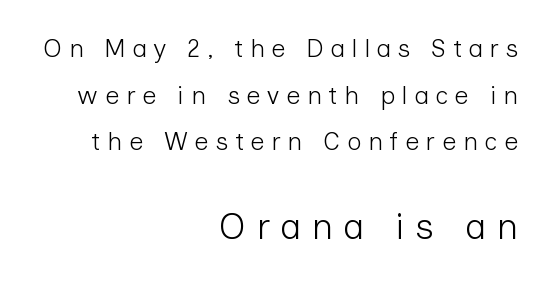
{"serif": "no", "italic": "no", "bold": "no", "weight": "light", "width": "normal", "stroke_contrast": "low", "x_height": "medium", "monospaced": "no", "underline": "no", "align": "right", "line_spacing_ratio": 1.87, "letter_spacing": "wide", "letter_spacing_em": 0.27, "larger_block": "second", "size_ratio": 1.48, "glyph_px": 37}
